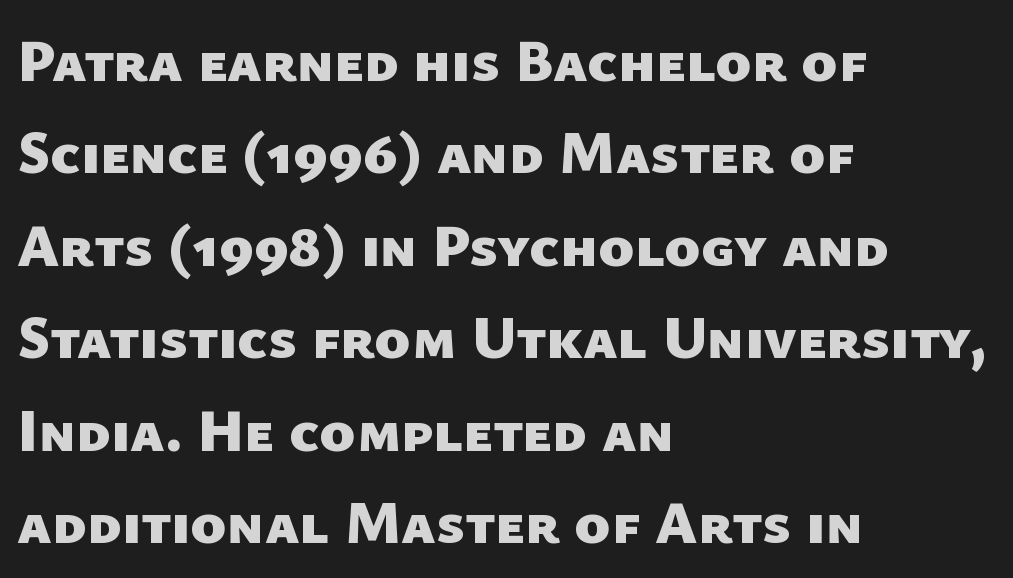
{"serif": "no", "bold": "yes", "weight": "heavy", "width": "normal", "stroke_contrast": "low", "x_height": "medium", "monospaced": "no", "underline": "no", "align": "left", "line_spacing": "normal", "line_spacing_ratio": 1.54, "letter_spacing": "normal", "letter_spacing_em": 0.0, "glyph_px": 60}
